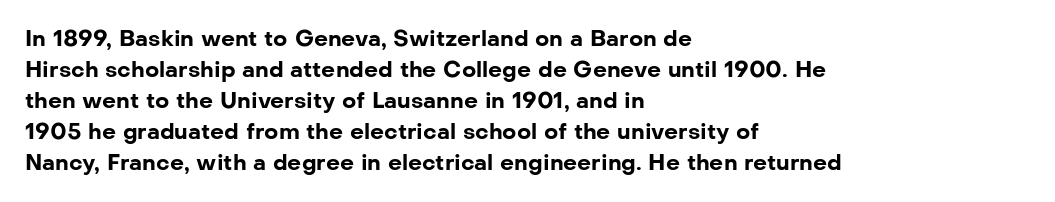
The image shows 22 px bold type, upright; set left-aligned, normal line spacing (1.41x), normal letter spacing, not underlined.
